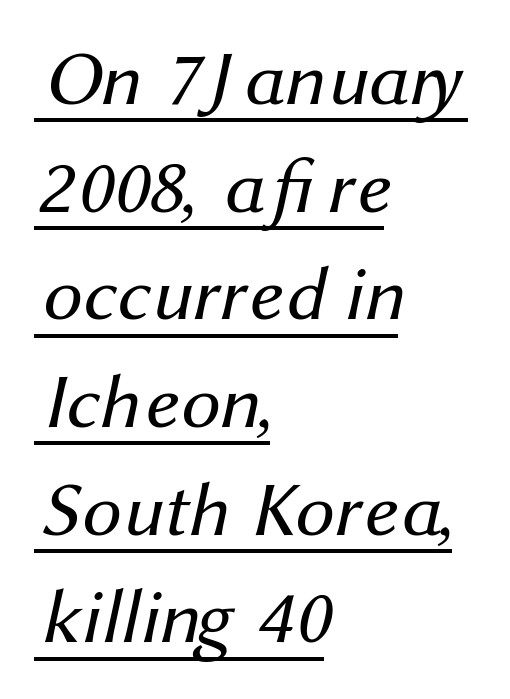
{"serif": "no", "bold": "no", "weight": "regular", "width": "normal", "stroke_contrast": "medium", "x_height": "medium", "monospaced": "no", "underline": "yes", "align": "left", "line_spacing": "normal", "line_spacing_ratio": 1.38, "letter_spacing": "normal", "letter_spacing_em": 0.0, "glyph_px": 78}
